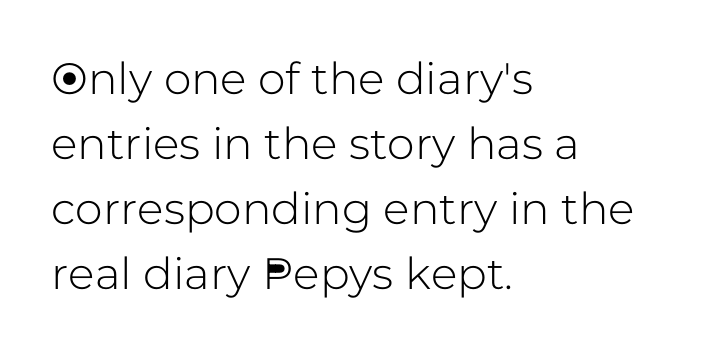
Check where the strokes stop: nothing finishes them off — pure sans. Is there much room between lines? A standard amount, neither cramped nor airy. Rendered with straight, roman letterforms. Leftover space on each line is placed entirely after the last word. The glyphs are unaccompanied by any horizontal stroke below them. These lines keep a tight, regular rhythm from letter to letter.
